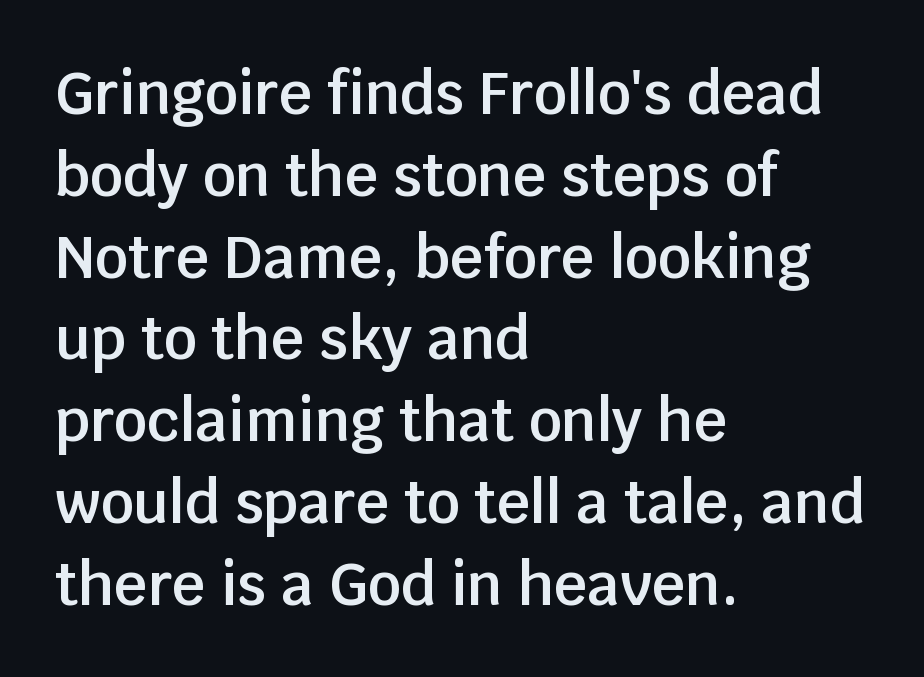
This is the in-between weight designers call semibold or demi. Upright lettering throughout. No extra tracking has been applied to these lines. Nothing sits at the stroke ends, so this counts as sans-serif. Is there much room between lines? A standard amount, neither cramped nor airy. Do the characters align in a grid? No, the font is proportional.
